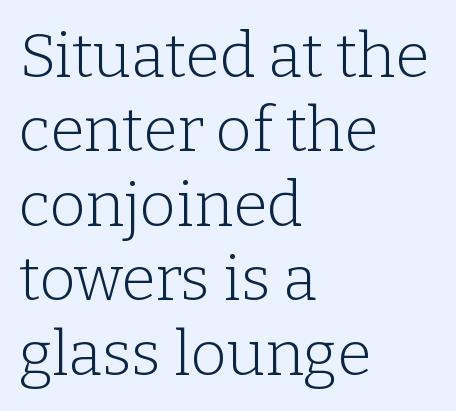
{"serif": "yes", "italic": "no", "bold": "no", "weight": "light", "width": "normal", "stroke_contrast": "low", "x_height": "medium", "monospaced": "no", "underline": "no", "align": "left", "line_spacing_ratio": 1.2, "letter_spacing": "normal", "letter_spacing_em": 0.0, "glyph_px": 62}
